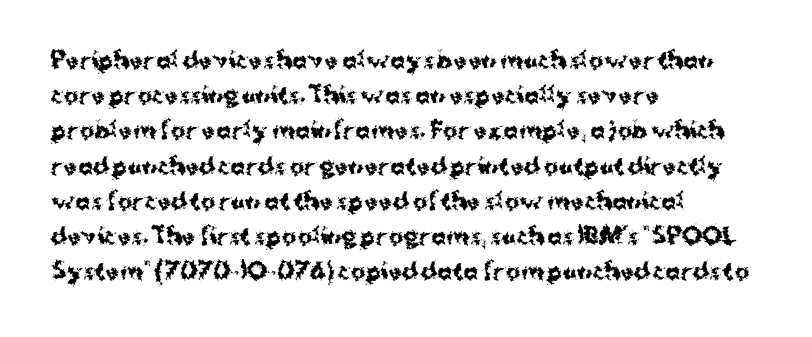
Every row of glyphs begins at an identical x-position on the left. Each word holds together tightly as a unit, with standard inter-letter gaps. What's the leading like? Ordinary, nothing unusual. Nope, not italic — everything's standing straight. The space directly below the letters is spotless.
